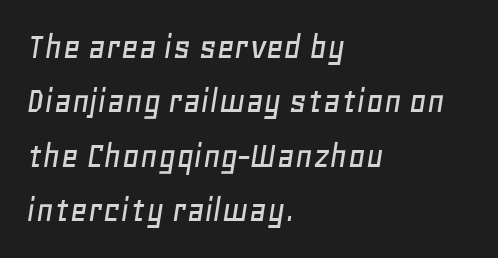
{"italic": "yes", "lean": "right", "slant_degrees": 11, "width": "normal", "stroke_contrast": "low", "x_height": "large", "monospaced": "no", "underline": "no", "align": "left", "line_spacing": "normal", "line_spacing_ratio": 1.43, "letter_spacing": "normal", "letter_spacing_em": 0.0, "glyph_px": 38}
